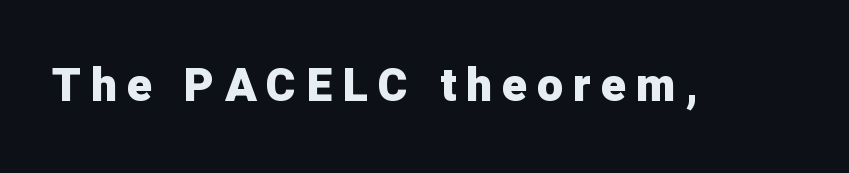
Q: Is the text bold? A: Yes.
Q: Is the text italic (slanted)? A: No, it is upright.
Q: Is the typeface a serif or a sans-serif typeface? A: Sans-serif.
Q: Is the text underlined? A: No.
Q: Is the spacing between letters normal or unusually wide? A: Unusually wide.
Q: Width (condensed, normal, or wide)? A: Normal.
Q: Stroke contrast? A: Low.
Q: x-height? A: Medium.
Q: Monospaced? A: No.
